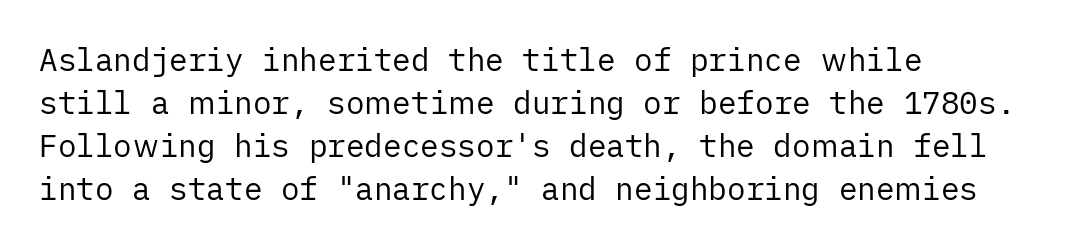
Q: Is the text bold? A: No.
Q: Is the text italic (slanted)? A: No, it is upright.
Q: Is the typeface a serif or a sans-serif typeface? A: Sans-serif.
Q: Is the text underlined? A: No.
Q: How is the paragraph aligned? A: Left-aligned.
Q: Is the spacing between letters normal or unusually wide? A: Normal.
Q: Is the spacing between lines tight, normal or loose? A: Normal.
Q: Width (condensed, normal, or wide)? A: Normal.
Q: Stroke contrast? A: Low.
Q: x-height? A: Medium.
